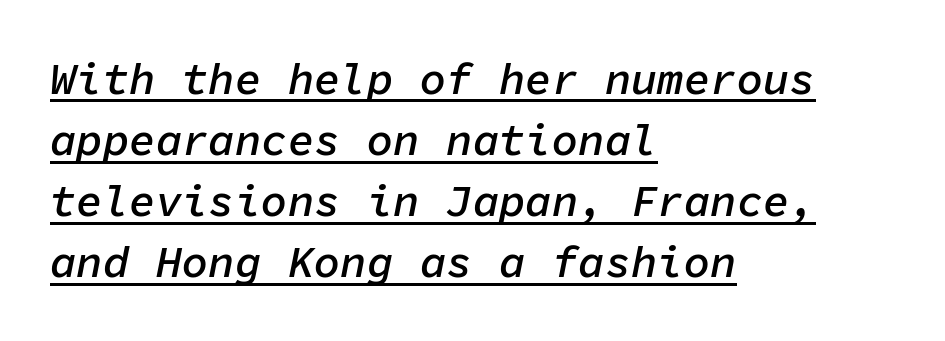
All the whitespace from short lines collects on the right. Think of a typewriter: that constant character pitch is what you see here. These lines keep a tight, regular rhythm from letter to letter. Emphasis is given by a line drawn under the lettering.
